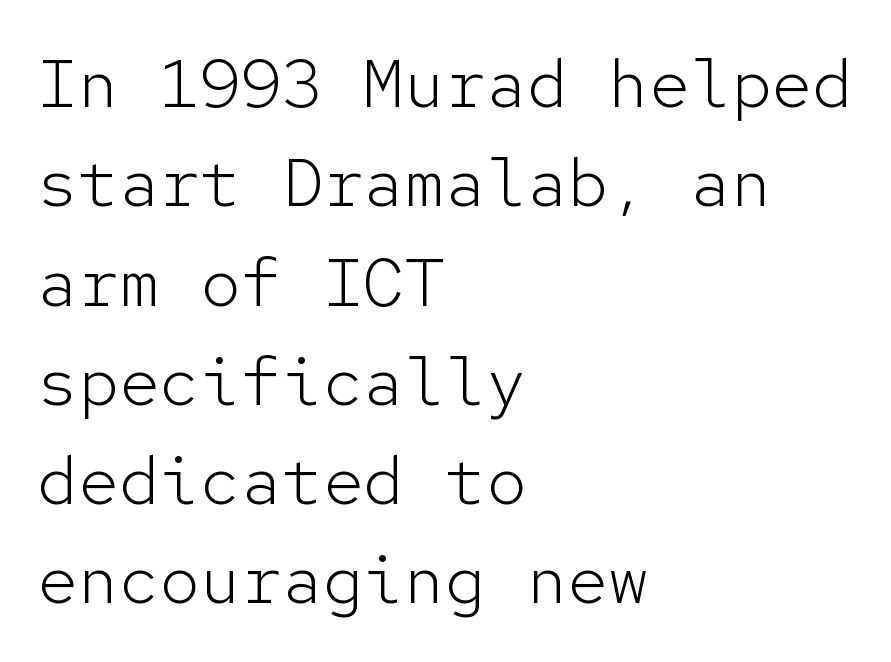
{"serif": "no", "italic": "no", "bold": "no", "weight": "light", "width": "normal", "stroke_contrast": "low", "x_height": "medium", "monospaced": "yes", "underline": "no", "align": "left", "line_spacing": "normal", "line_spacing_ratio": 1.46, "letter_spacing": "normal", "letter_spacing_em": 0.0, "glyph_px": 68}
